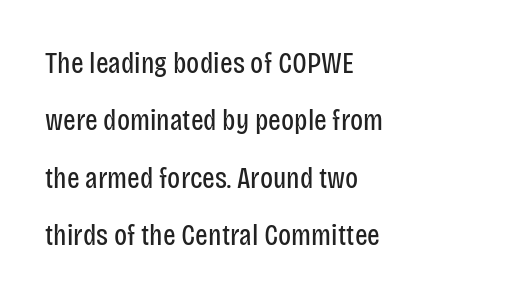
Italic? Not at all — the glyphs are vertical. Vertical stems look standard width or narrower in stroke. Descender tails drop into unmarked territory. Is the letter spacing exaggerated? No — it looks like the ordinary default. Does the type have serifs? No, each stem ends abruptly.
